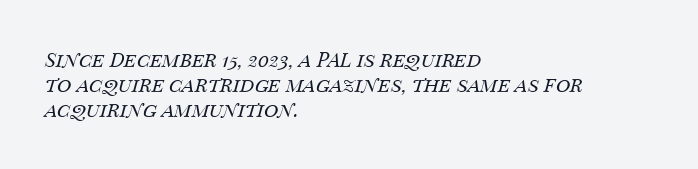
Successive baselines arrive at the customary interval. If you drew a line through each stem, it would be angled. Check under the words: just untouched page. This sample uses plain, unmodified letter spacing. Caption: face not bold, strokes unweighted.
